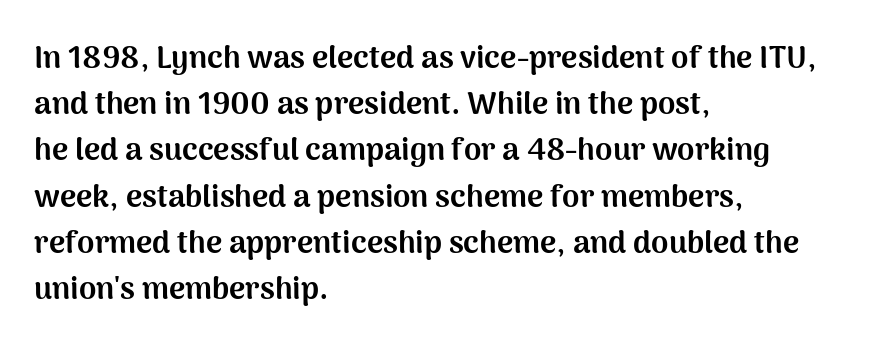
This sample keeps an unexceptional amount of space between lines. Looks like regular typesetting: each glyph gets only the width it needs. The paragraph shown leans on its left margin. Look at the tracking — it's just the regular setting, nothing added.
